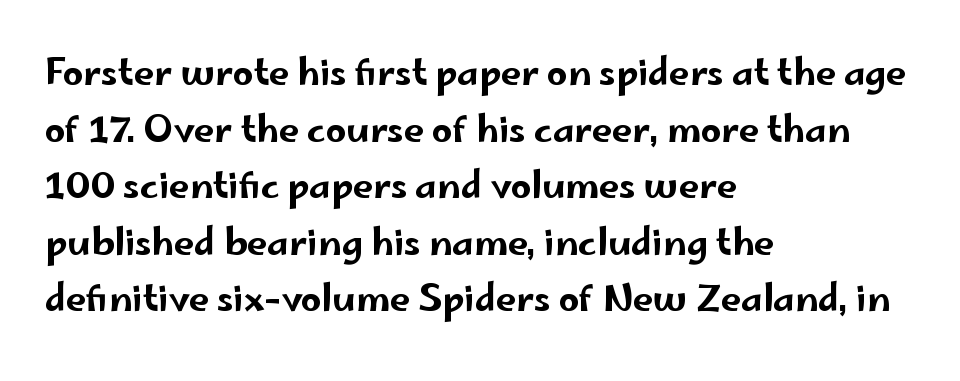
{"serif": "no", "italic": "no", "width": "wide", "stroke_contrast": "low", "x_height": "small", "monospaced": "no", "underline": "no", "align": "left", "line_spacing": "normal", "line_spacing_ratio": 1.57, "letter_spacing": "normal", "letter_spacing_em": 0.0, "glyph_px": 36}
